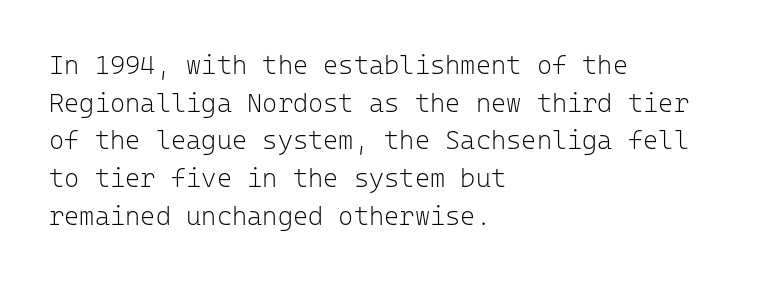
{"italic": "no", "bold": "no", "underline": "no", "align": "left", "line_spacing": "normal", "line_spacing_ratio": 1.45, "letter_spacing": "normal", "letter_spacing_em": 0.0, "glyph_px": 26}
